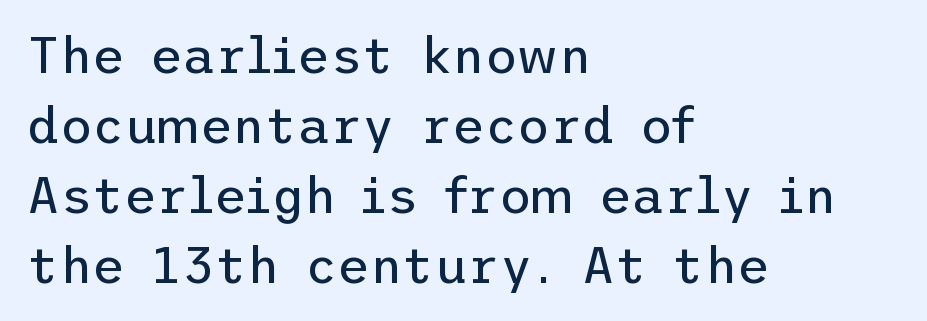
Q: Is the text bold? A: No.
Q: Is the text italic (slanted)? A: No, it is upright.
Q: Is the typeface a serif or a sans-serif typeface? A: Sans-serif.
Q: Is the text underlined? A: No.
Q: How is the paragraph aligned? A: Left-aligned.
Q: Is the spacing between letters normal or unusually wide? A: Normal.
Q: Is the spacing between lines tight, normal or loose? A: Normal.
Q: Width (condensed, normal, or wide)? A: Normal.
Q: Stroke contrast? A: Low.
Q: x-height? A: Medium.
